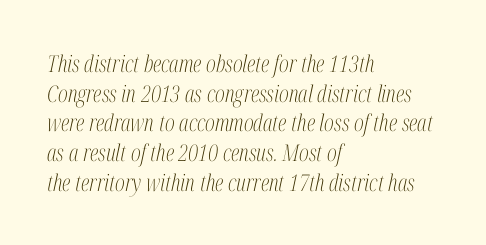
{"italic": "yes", "lean": "right", "slant_degrees": 12, "bold": "no", "underline": "no", "align": "left", "line_spacing": "normal", "line_spacing_ratio": 1.29, "letter_spacing": "normal", "letter_spacing_em": 0.0, "glyph_px": 23}
